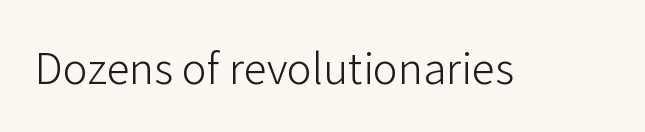
The image shows 42 px light sans-serif type, upright; set normal letter spacing, not underlined; low stroke contrast and a medium x-height.
